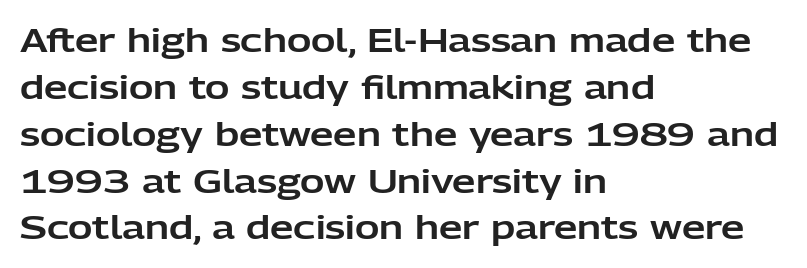
The baseline area is clear. Letterform terminals end flat and unadorned throughout the passage. The block of text has a typical density, with ordinary space between rows. Think of a printed novel: that variable character pitch is what you see here. In CSS terms this would be text-align: left. Ascenders rise straight up at ninety degrees.
